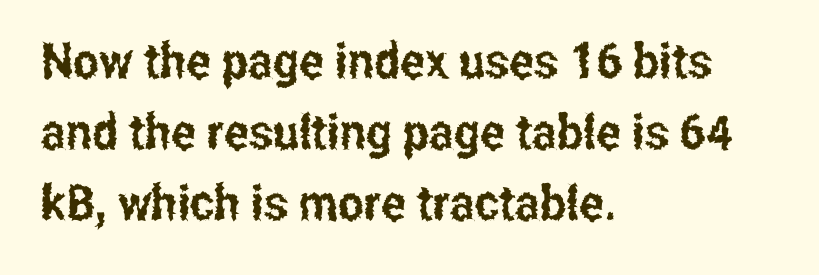
The image shows 49 px condensed sans-serif type, upright; set left-aligned, normal line spacing (1.45x), normal letter spacing, not underlined; low stroke contrast and a medium x-height.
